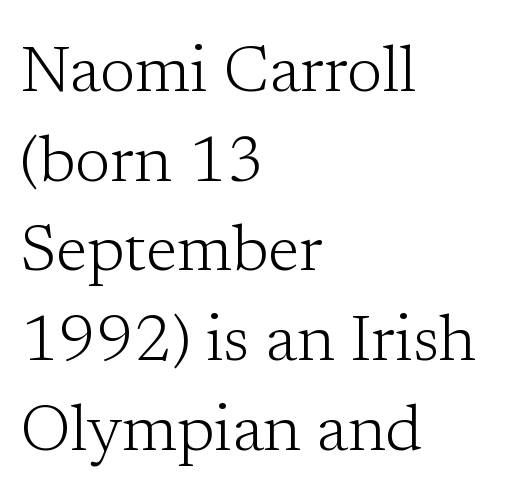
Q: Is the text bold? A: No.
Q: Is the text italic (slanted)? A: No, it is upright.
Q: Is the typeface a serif or a sans-serif typeface? A: Serif.
Q: Is the text underlined? A: No.
Q: How is the paragraph aligned? A: Left-aligned.
Q: Is the spacing between letters normal or unusually wide? A: Normal.
Q: Is the spacing between lines tight, normal or loose? A: Normal.
Q: Width (condensed, normal, or wide)? A: Normal.
Q: Stroke contrast? A: Low.
Q: x-height? A: Medium.
Q: Monospaced? A: No.
